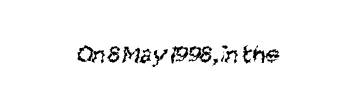
The image shows 26 px text type; set centered, normal letter spacing, not underlined.
